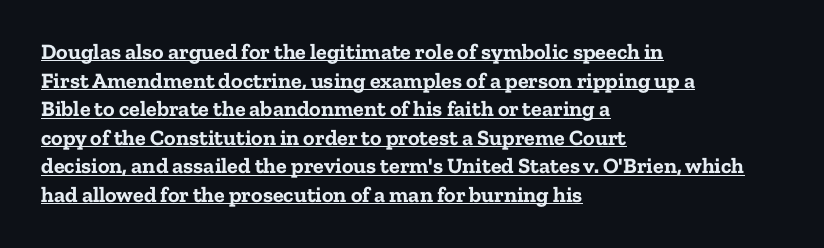
{"italic": "no", "bold": "yes", "underline": "yes", "align": "left", "line_spacing": "normal", "line_spacing_ratio": 1.3, "letter_spacing": "normal", "letter_spacing_em": 0.0, "glyph_px": 22}
